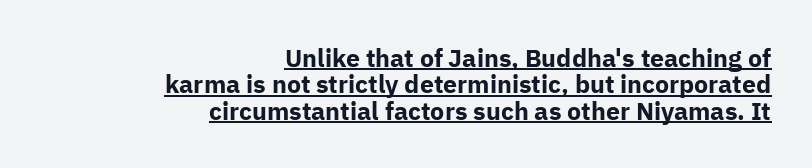
Very little white space separates one row of letters from the next. The sample's only ornament is a line tracing under the words. Quick note: not italic, upright. Does the weight exceed regular? Yes, all the way to bold. Leftover space on each line is placed entirely before the opening word.
